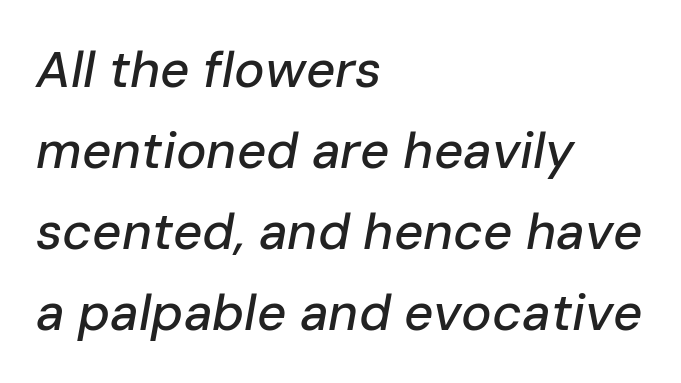
Q: Is the text italic (slanted)? A: Yes, it leans right by about 10 degrees.
Q: Is the text underlined? A: No.
Q: How is the paragraph aligned? A: Left-aligned.
Q: Is the spacing between letters normal or unusually wide? A: Normal.
Q: Is the spacing between lines tight, normal or loose? A: Normal.
Q: Width (condensed, normal, or wide)? A: Normal.
Q: Stroke contrast? A: Low.
Q: x-height? A: Medium.
Q: Monospaced? A: No.
